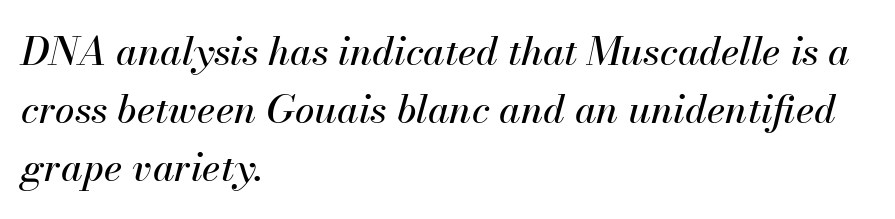
If you drew a ruler down the left edge, every line would touch it. A typesetter would call this proportional, since set widths differ per character. Just letters on the line, the space beneath them empty. Honestly, the row spacing looks completely unremarkable. This rendering leaves character spacing at its baseline value. In terms of posture, this sample is oblique.
